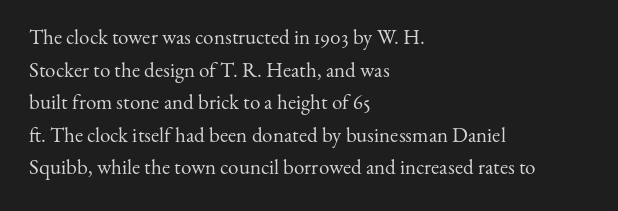
Q: Is the text bold? A: No.
Q: Is the text italic (slanted)? A: No, it is upright.
Q: Is the text underlined? A: No.
Q: How is the paragraph aligned? A: Left-aligned.
Q: Is the spacing between letters normal or unusually wide? A: Normal.
Q: Is the spacing between lines tight, normal or loose? A: Normal.
